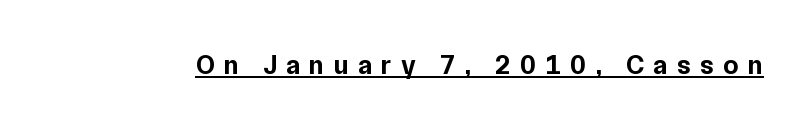
The image shows 27 px bold type, upright; set unusually wide letter spacing (+0.35 em), underlined.
